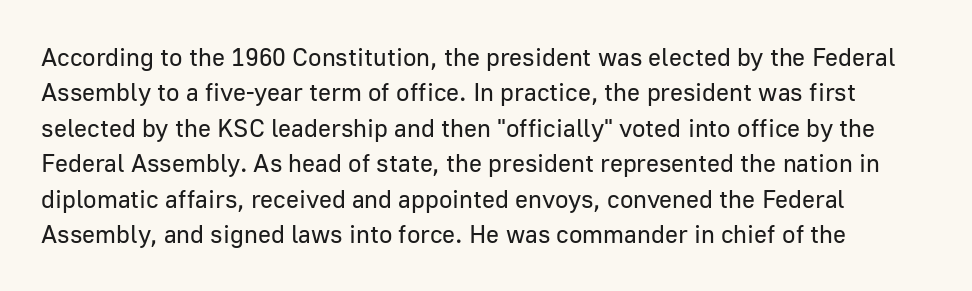
{"italic": "no", "bold": "no", "underline": "no", "line_spacing": "normal", "line_spacing_ratio": 1.42, "letter_spacing": "normal", "letter_spacing_em": 0.0, "glyph_px": 25}
